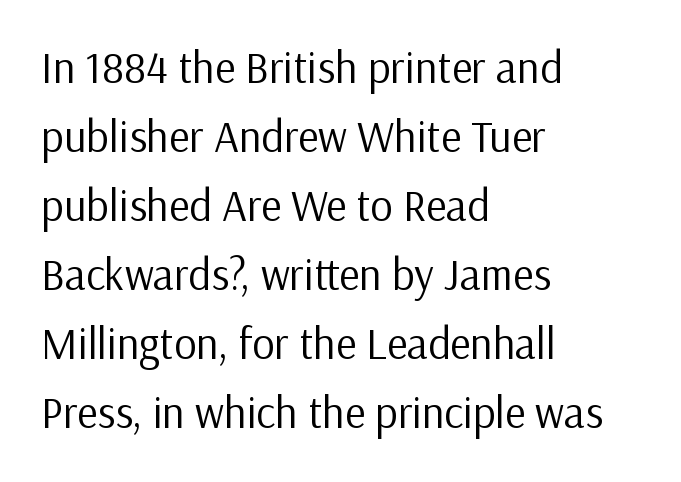
Horizontally, the lines are justified to the leading edge only. Lines of text with bare space underneath. The face looks like a standard text weight, possibly lighter. Note the varied advance widths — an 'i' is clearly narrower than an 'm'.
